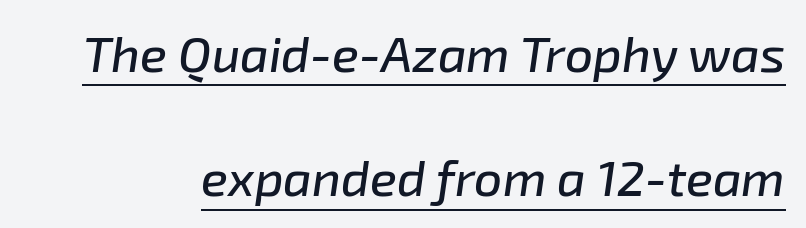
There is no visible air inserted between adjacent glyphs. Underlining? Definitely there. There's an unmistakable incline to the writing here. The rendering uses natural spacing where letterforms have individual widths. Loosely led — the rows are spread out.
